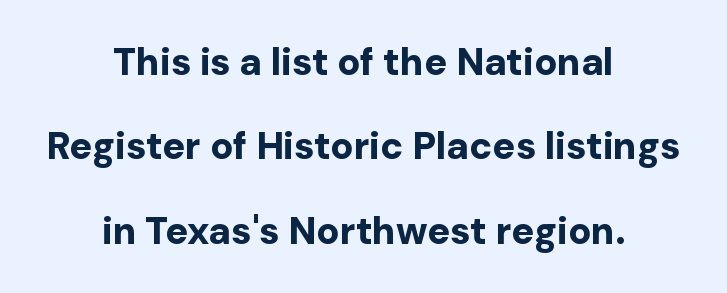
The image shows 38 px bold sans-serif type, upright; set centered, loose line spacing (2.22x), normal letter spacing, not underlined; low stroke contrast and a medium x-height.
